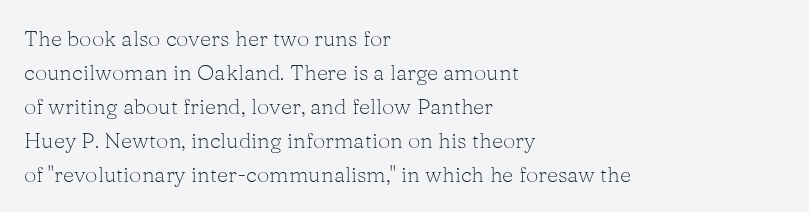
These lines stack with their left ends in a neat column. Any mark beneath the type? The region is blank. Short note: letters normally spaced. The type sits square on the baseline with zero lean.
